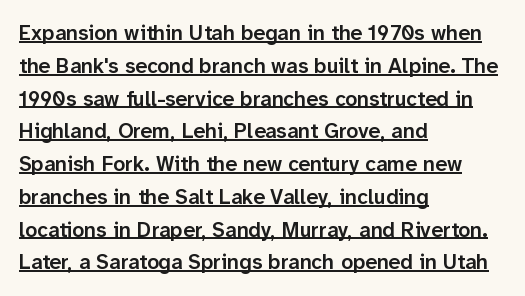
Underline: present. The rag falls on the right side of this text block. A fair bit of extra ink — the face is semibold, not bold. Interline gaps are of average width in this sample.
